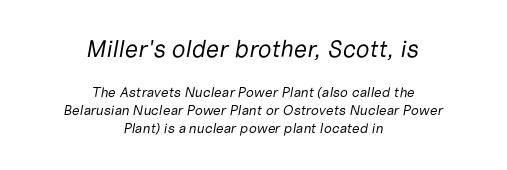
Q: Is the text bold? A: No.
Q: Is the text italic (slanted)? A: Yes, it leans right by about 10 degrees.
Q: Is the text underlined? A: No.
Q: How is the paragraph aligned? A: Centered.
Q: Is the spacing between letters normal or unusually wide? A: Normal.
Q: Is the spacing between lines tight, normal or loose? A: Normal.
Q: Which block of text is set in a larger size, the first (top) or the second (bottom)? A: The first (top) one.
